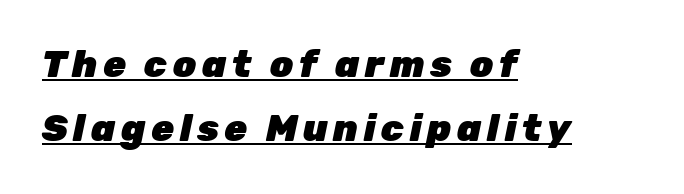
Q: Is the text bold? A: Yes.
Q: Is the text italic (slanted)? A: Yes, it leans right by about 12 degrees.
Q: Is the text underlined? A: Yes.
Q: How is the paragraph aligned? A: Left-aligned.
Q: Width (condensed, normal, or wide)? A: Normal.
Q: Stroke contrast? A: Low.
Q: x-height? A: Medium.
Q: Monospaced? A: No.
